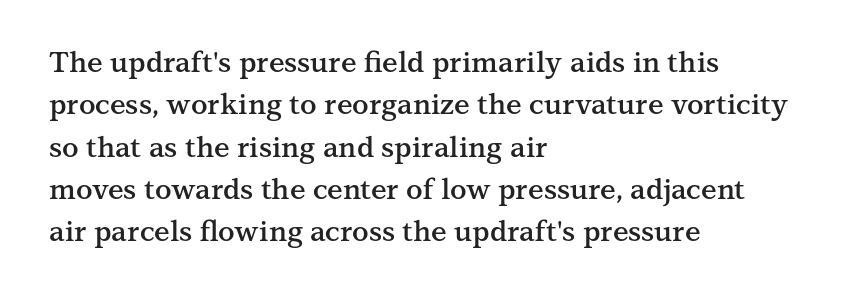
{"serif": "yes", "italic": "no", "bold": "semi", "weight": "semibold", "width": "normal", "stroke_contrast": "medium", "x_height": "medium", "monospaced": "no", "underline": "no", "align": "left", "line_spacing": "normal", "line_spacing_ratio": 1.51, "letter_spacing": "normal", "letter_spacing_em": 0.0, "glyph_px": 28}
